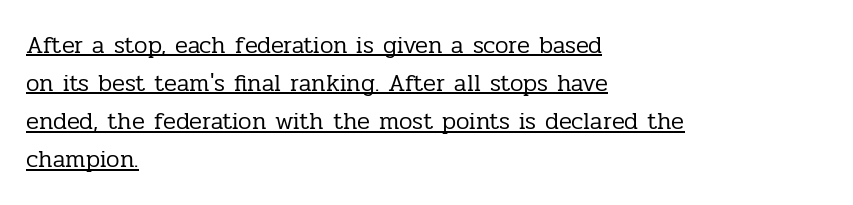
The lettering stays uniformly vertical, giving the passage a roman look. The passage shown is underscored from start to finish. Regarding leading, the lines here are spaced in the standard way. Short note: letters normally spaced. No extra ink here — the face is not bold. Notice how the passage keeps a crisp vertical edge on the left only.
